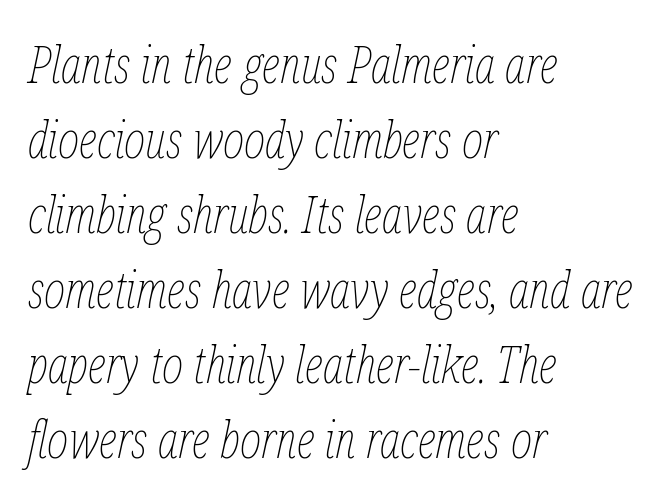
{"italic": "yes", "lean": "right", "slant_degrees": 12, "bold": "no", "weight": "thin", "width": "condensed", "stroke_contrast": "low", "x_height": "medium", "monospaced": "no", "underline": "no", "align": "left", "line_spacing": "normal", "line_spacing_ratio": 1.47, "letter_spacing": "normal", "letter_spacing_em": 0.0, "glyph_px": 51}
